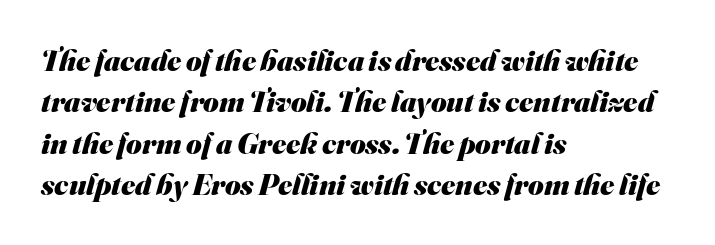
Q: Is the text bold? A: Yes.
Q: Is the typeface a serif or a sans-serif typeface? A: Sans-serif.
Q: Is the text underlined? A: No.
Q: How is the paragraph aligned? A: Left-aligned.
Q: Is the spacing between letters normal or unusually wide? A: Normal.
Q: Is the spacing between lines tight, normal or loose? A: Normal.
Q: Width (condensed, normal, or wide)? A: Normal.
Q: Stroke contrast? A: Medium.
Q: x-height? A: Small.
Q: Monospaced? A: No.
